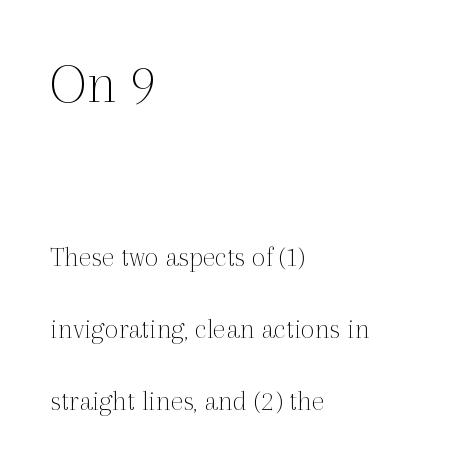
Q: Is the text bold? A: No.
Q: Is the text italic (slanted)? A: No, it is upright.
Q: Is the typeface a serif or a sans-serif typeface? A: Serif.
Q: Is the text underlined? A: No.
Q: How is the paragraph aligned? A: Left-aligned.
Q: Is the spacing between letters normal or unusually wide? A: Normal.
Q: Is the spacing between lines tight, normal or loose? A: Loose.
Q: Which block of text is set in a larger size, the first (top) or the second (bottom)? A: The first (top) one.
Q: Width (condensed, normal, or wide)? A: Normal.
Q: x-height? A: Medium.
Q: Monospaced? A: No.
